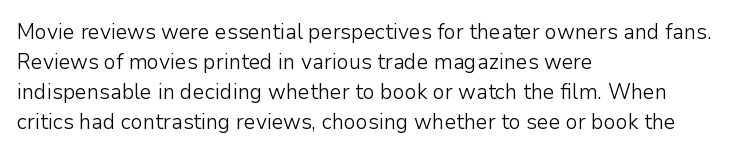
{"italic": "no", "bold": "no", "underline": "no", "align": "left", "line_spacing": "normal", "line_spacing_ratio": 1.43, "letter_spacing": "normal", "letter_spacing_em": 0.0, "glyph_px": 21}
